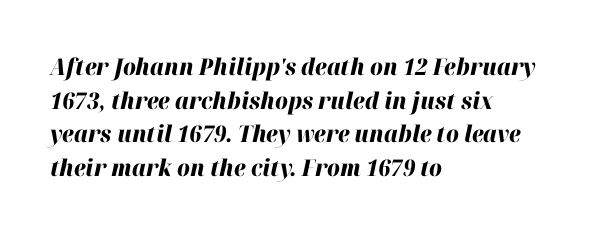
Is the letter spacing exaggerated? No — it looks like the ordinary default. Strong, thick strokes mark this as bold type. Each row of text sits above clean, open space. If you drew a line through each stem, it would be angled. Leading: standard.
